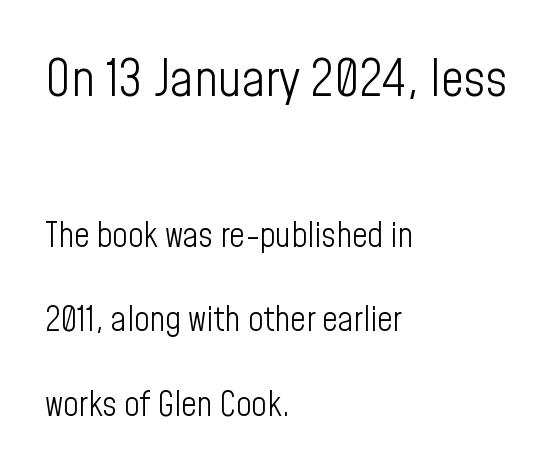
The image shows 51 px light, condensed sans-serif type, upright; set left-aligned, loose line spacing (2.49x), normal letter spacing, not underlined; the first (top) block is 1.5x larger; low stroke contrast and a medium x-height.
